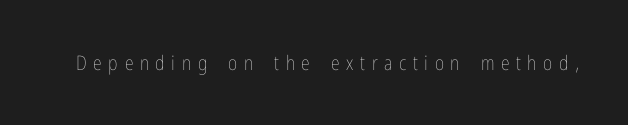
The image shows 20 px text type, upright; set unusually wide letter spacing (+0.33 em), not underlined.
